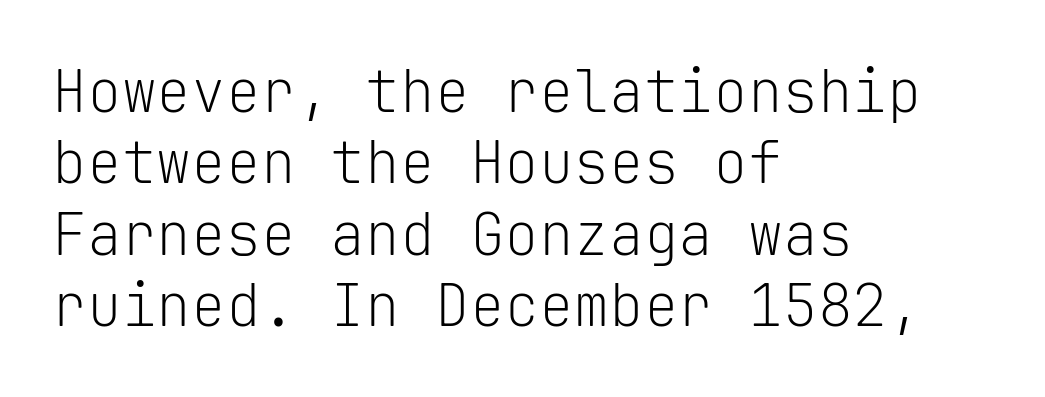
{"serif": "no", "italic": "no", "bold": "no", "weight": "light", "width": "normal", "stroke_contrast": "low", "x_height": "medium", "monospaced": "yes", "underline": "no", "align": "left", "line_spacing_ratio": 1.23, "letter_spacing": "normal", "letter_spacing_em": 0.0, "glyph_px": 58}
